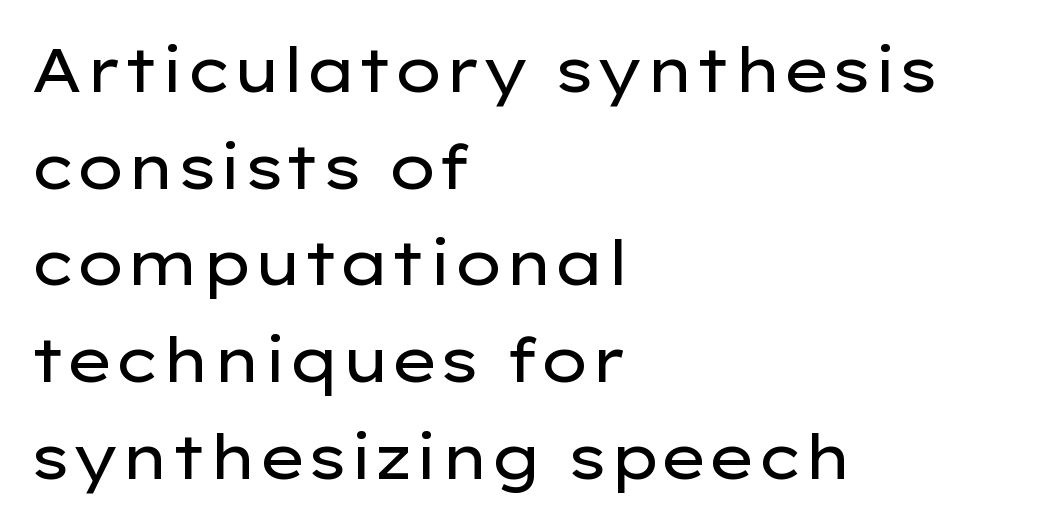
Letters have the restrained weight of plain body copy at most. Horizontally, the lines are justified to the leading edge only. Honestly, the letter spacing is just normal — you wouldn't notice it. The letters advance in unequal steps, a hallmark of proportional type. Unlike italic type, these characters show no tilt at all. Type style note: lacks serifs.
